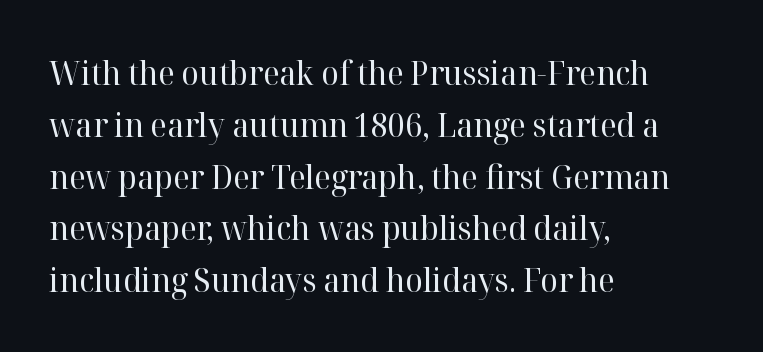
Q: Is the text bold? A: No.
Q: Is the text italic (slanted)? A: No, it is upright.
Q: Is the typeface a serif or a sans-serif typeface? A: Serif.
Q: Is the text underlined? A: No.
Q: How is the paragraph aligned? A: Left-aligned.
Q: Is the spacing between letters normal or unusually wide? A: Normal.
Q: Is the spacing between lines tight, normal or loose? A: Normal.
Q: Width (condensed, normal, or wide)? A: Normal.
Q: Stroke contrast? A: High.
Q: x-height? A: Medium.
Q: Monospaced? A: No.
